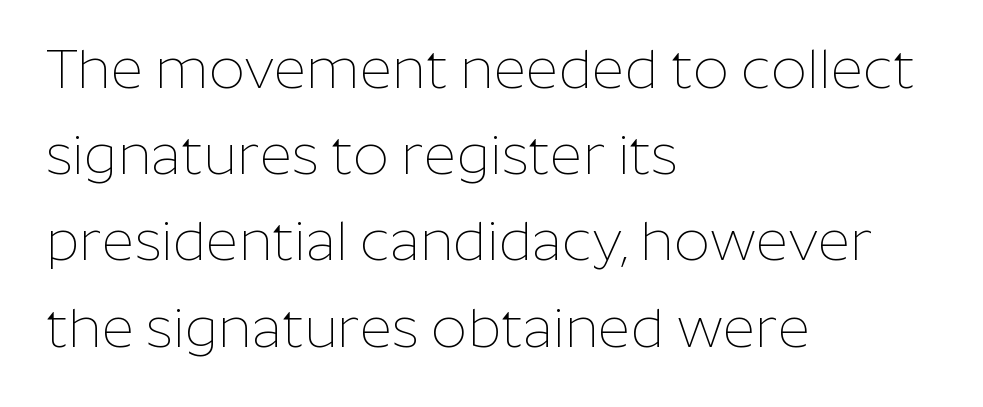
{"serif": "no", "italic": "no", "bold": "no", "weight": "thin", "width": "normal", "stroke_contrast": "low", "x_height": "medium", "monospaced": "no", "underline": "no", "align": "left", "line_spacing": "normal", "line_spacing_ratio": 1.54, "letter_spacing": "normal", "letter_spacing_em": 0.0, "glyph_px": 56}
